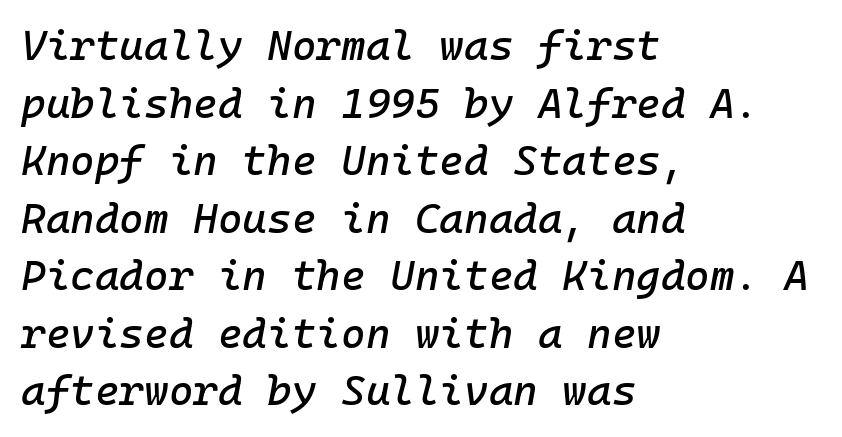
The image shows 42 px text type, italic (leaning right); set left-aligned, normal line spacing (1.37x), normal letter spacing, not underlined; low stroke contrast and a medium x-height.
